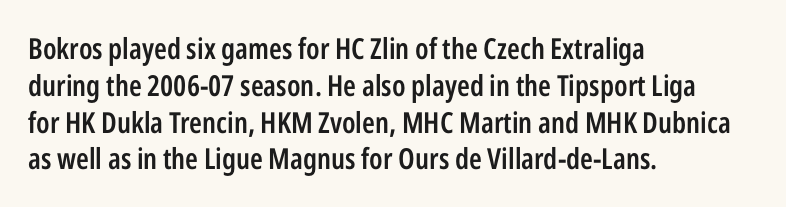
Stroke terminals: plain, sans-serif. Rule under the text: the space is simply empty. Stroke thickness is moderately raised; the sample reads as semibold. Is this a fixed-width face? No — the glyphs have proportional, varying widths.
